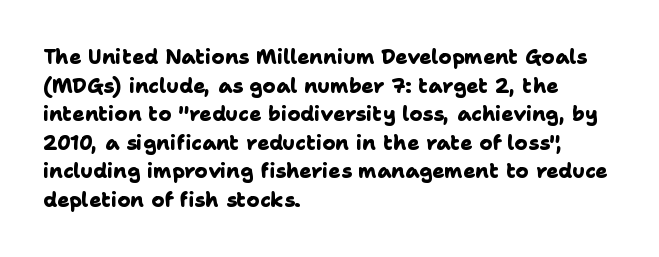
{"bold": "yes", "underline": "no", "align": "left", "line_spacing": "normal", "line_spacing_ratio": 1.43, "letter_spacing": "normal", "letter_spacing_em": 0.0, "glyph_px": 20}
